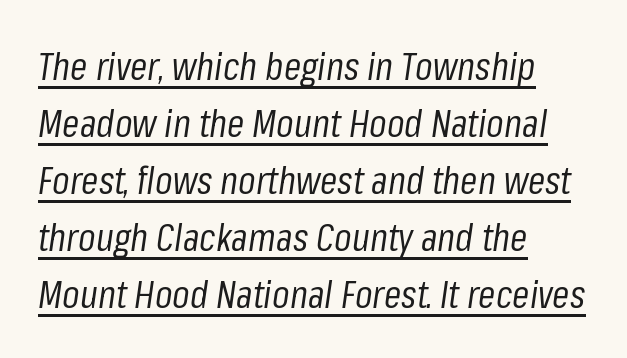
{"italic": "yes", "lean": "right", "slant_degrees": 8, "bold": "no", "weight": "regular", "width": "condensed", "stroke_contrast": "low", "x_height": "medium", "monospaced": "no", "underline": "yes", "align": "left", "line_spacing": "normal", "line_spacing_ratio": 1.46, "letter_spacing": "normal", "letter_spacing_em": 0.0, "glyph_px": 39}
